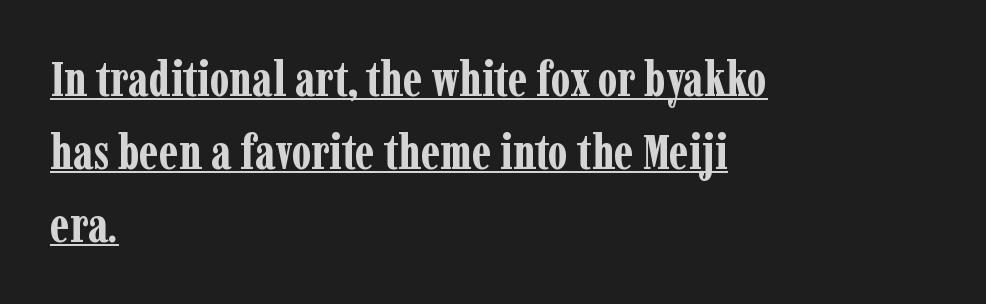
Q: Is the text bold? A: Yes.
Q: Is the text italic (slanted)? A: No, it is upright.
Q: Is the typeface a serif or a sans-serif typeface? A: Serif.
Q: Is the text underlined? A: Yes.
Q: How is the paragraph aligned? A: Left-aligned.
Q: Is the spacing between letters normal or unusually wide? A: Normal.
Q: Is the spacing between lines tight, normal or loose? A: Normal.
Q: Width (condensed, normal, or wide)? A: Condensed.
Q: Stroke contrast? A: Low.
Q: x-height? A: Medium.
Q: Monospaced? A: No.
